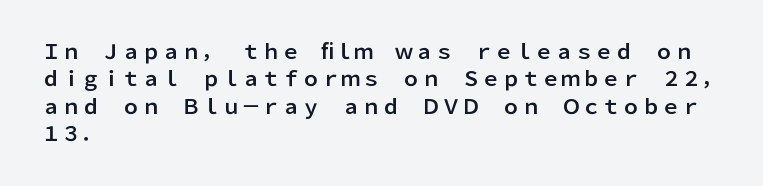
The image shows 20 px text type, upright; set left-aligned, normal line spacing (1.37x), normal letter spacing, not underlined.
